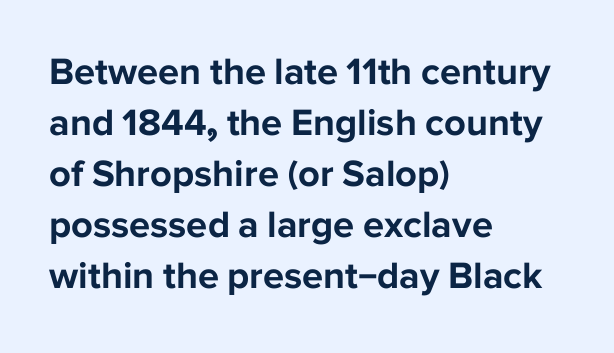
The text was rendered using a sans face with plain stroke endings. The lines sit at an ordinary, default distance from one another. Glance below the letters and you will spot only blank space. Its strokes are broad and dark, the hallmark of bold type.
